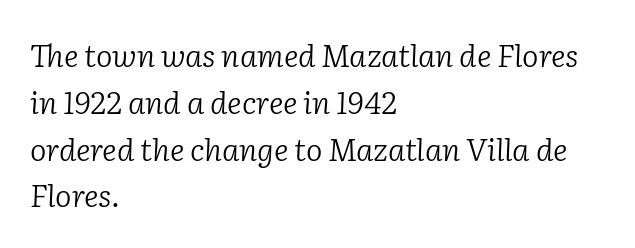
{"serif": "yes", "italic": "yes", "lean": "right", "slant_degrees": 2, "bold": "no", "weight": "light", "width": "normal", "stroke_contrast": "low", "x_height": "medium", "monospaced": "no", "underline": "no", "align": "left", "line_spacing": "normal", "line_spacing_ratio": 1.51, "letter_spacing": "normal", "letter_spacing_em": 0.0, "glyph_px": 31}
